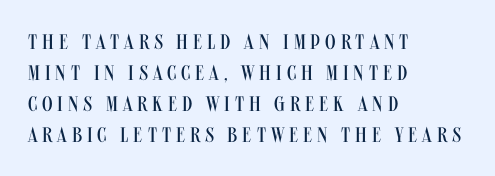
{"italic": "no", "bold": "no", "underline": "no", "align": "left", "line_spacing": "normal", "line_spacing_ratio": 1.48, "letter_spacing": "wide", "letter_spacing_em": 0.23, "glyph_px": 21}
